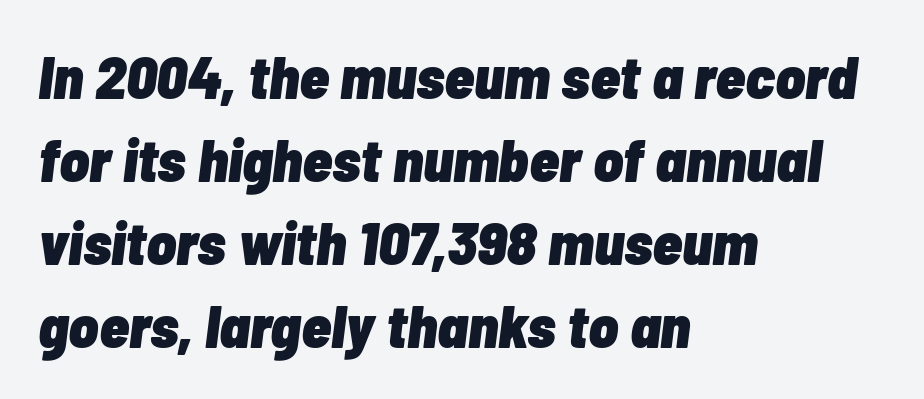
Q: Is the text bold? A: Yes.
Q: Is the text italic (slanted)? A: Yes, it leans right by about 7 degrees.
Q: Is the text underlined? A: No.
Q: How is the paragraph aligned? A: Left-aligned.
Q: Is the spacing between letters normal or unusually wide? A: Normal.
Q: Is the spacing between lines tight, normal or loose? A: Normal.
Q: Width (condensed, normal, or wide)? A: Condensed.
Q: Stroke contrast? A: Low.
Q: x-height? A: Medium.
Q: Monospaced? A: No.
